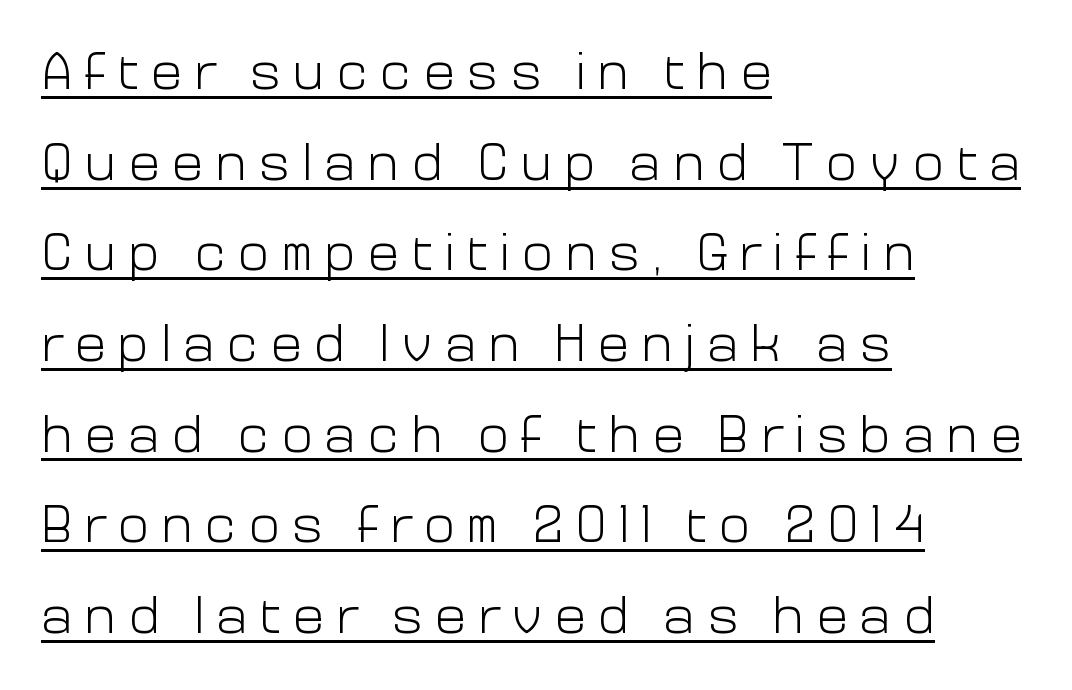
The image shows 53 px light sans-serif type, upright; set left-aligned, line spacing 1.71x, unusually wide letter spacing (+0.22 em), underlined; low stroke contrast and a medium x-height.
